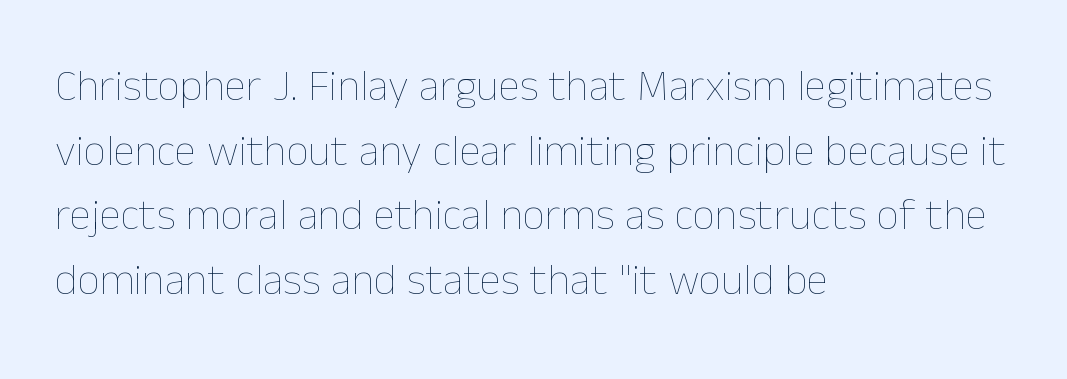
{"italic": "no", "bold": "no", "weight": "thin", "width": "normal", "stroke_contrast": "low", "x_height": "medium", "monospaced": "no", "underline": "no", "align": "left", "line_spacing": "normal", "line_spacing_ratio": 1.47, "letter_spacing": "normal", "letter_spacing_em": 0.0, "glyph_px": 44}
